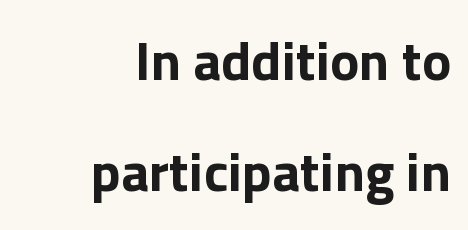
Q: Is the text bold? A: Yes.
Q: Is the text italic (slanted)? A: No, it is upright.
Q: Is the typeface a serif or a sans-serif typeface? A: Sans-serif.
Q: Is the text underlined? A: No.
Q: How is the paragraph aligned? A: Right-aligned.
Q: Is the spacing between letters normal or unusually wide? A: Normal.
Q: Is the spacing between lines tight, normal or loose? A: Loose.
Q: Width (condensed, normal, or wide)? A: Normal.
Q: x-height? A: Medium.
Q: Monospaced? A: No.
